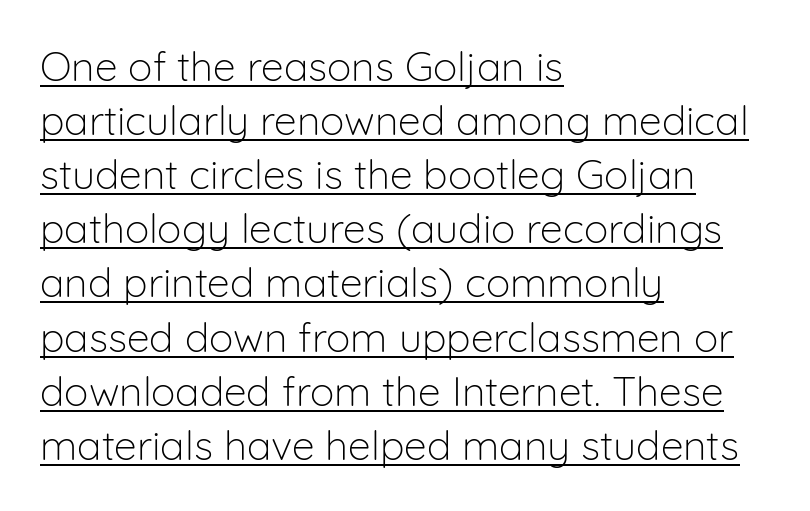
{"serif": "no", "italic": "no", "bold": "no", "weight": "light", "width": "normal", "stroke_contrast": "low", "x_height": "medium", "monospaced": "no", "underline": "yes", "align": "left", "line_spacing": "normal", "line_spacing_ratio": 1.32, "letter_spacing": "normal", "letter_spacing_em": 0.0, "glyph_px": 41}
